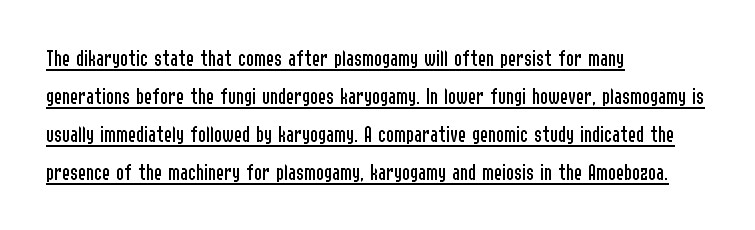
{"italic": "no", "bold": "no", "underline": "yes", "align": "left", "line_spacing": "normal", "line_spacing_ratio": 1.58, "letter_spacing": "normal", "letter_spacing_em": 0.0, "glyph_px": 24}
